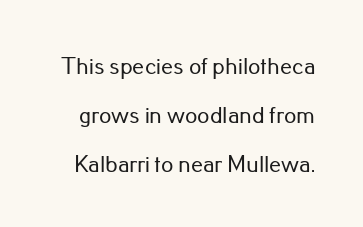
The image shows 24 px text type, upright; set loose line spacing (2.04x), normal letter spacing, not underlined.
